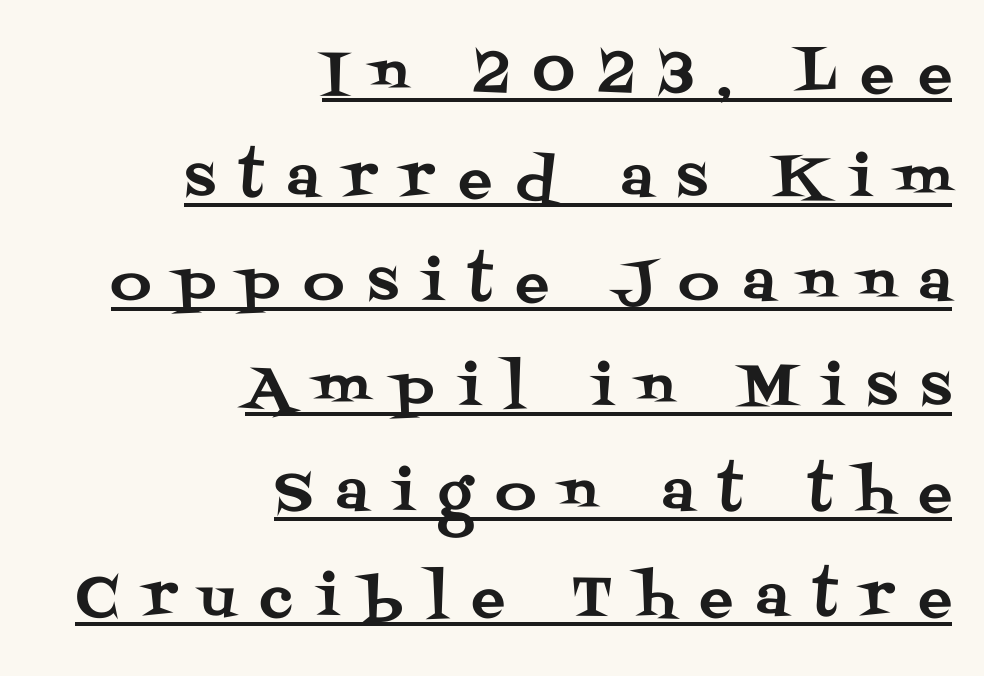
Every row of glyphs terminates at an identical x-position on the right. Notice how the stems are strictly vertical — no italics here. Here the designer chose a conventional face with non-uniform glyph widths. You could only call the tracking loose — the letters float apart.
